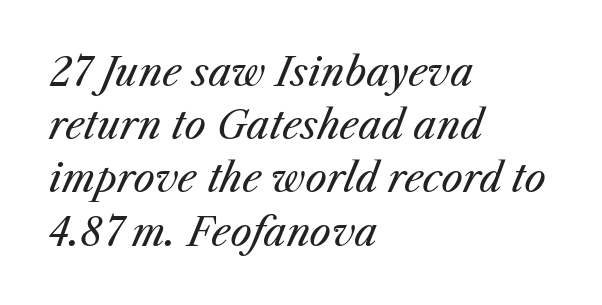
The image shows 38 px regular-weight type, italic (leaning right); set left-aligned, normal line spacing (1.4x), normal letter spacing, not underlined; medium stroke contrast and a medium x-height.
